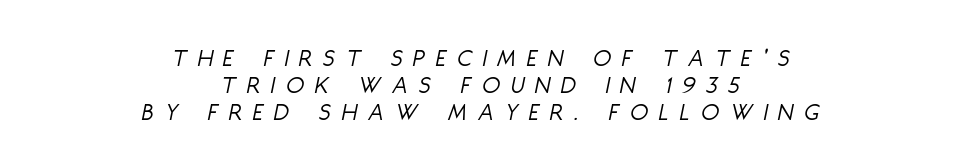
{"italic": "yes", "lean": "right", "slant_degrees": 11, "bold": "no", "underline": "no", "align": "center", "line_spacing": "tight", "line_spacing_ratio": 1.03, "letter_spacing": "wide", "letter_spacing_em": 0.43, "glyph_px": 26}
